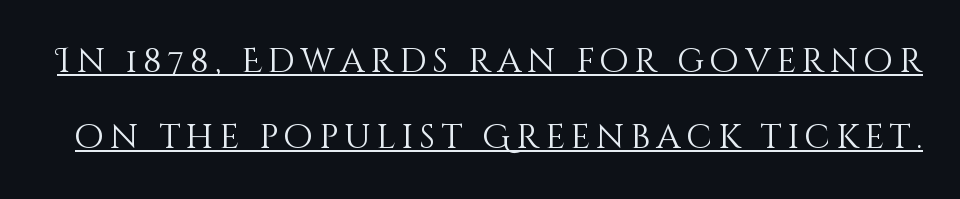
The image shows 34 px light type, upright; set loose line spacing (2.23x), underlined; medium stroke contrast and a large x-height.
